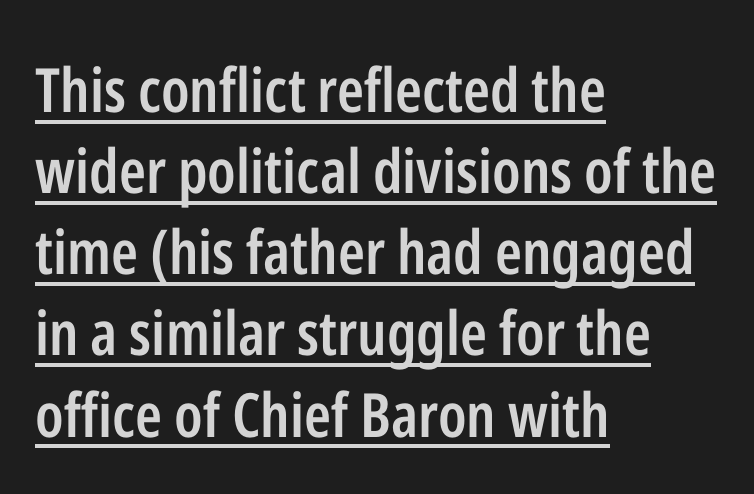
Notice how a bar underscores the lettering throughout. This sample is left-justified, so line endings fall wherever the words run out. Proportional: the letters do not fall into vertical columns. Honestly, the letter spacing is just normal — you wouldn't notice it. How would I describe the line gaps? Plain and ordinary. Each letter's strokes conclude bluntly, with no projecting serifs.
